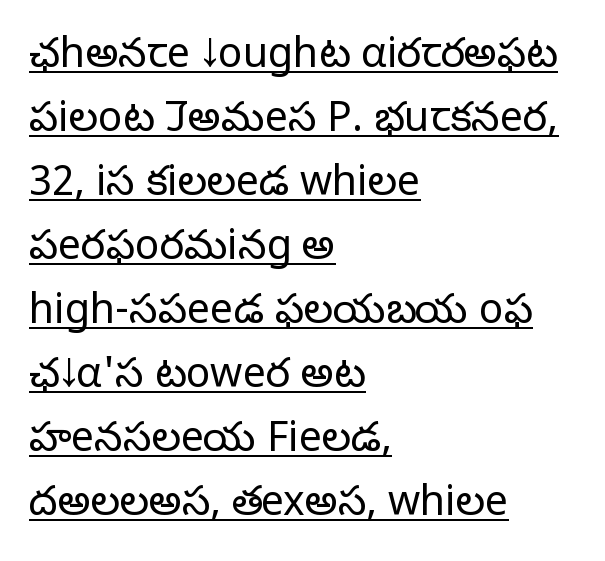
The image shows 41 px light sans-serif type, upright; set left-aligned, normal line spacing (1.56x), normal letter spacing, underlined; low stroke contrast and a medium x-height.
